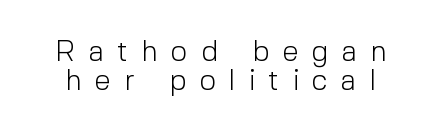
{"serif": "no", "italic": "no", "bold": "no", "weight": "light", "width": "normal", "x_height": "medium", "monospaced": "no", "underline": "no", "line_spacing": "tight", "line_spacing_ratio": 0.99, "letter_spacing": "wide", "letter_spacing_em": 0.46, "glyph_px": 29}
